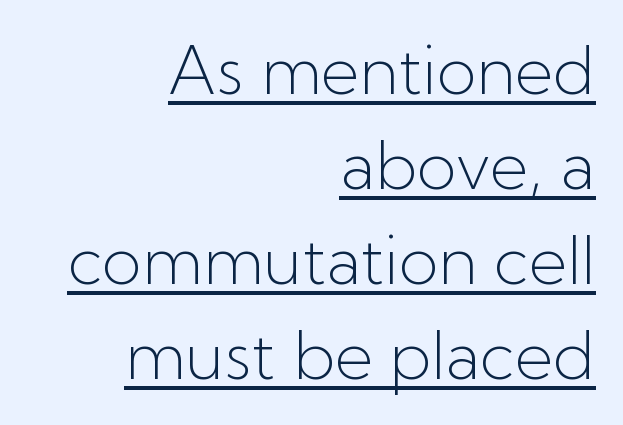
Line ends are locked; line starts wander. The words here are underlined. The cut favours lightness, reaching ordinary text weight at its darkest. Words appear dense and cohesive because spacing is normal. Unlike italic type, these characters show no tilt at all.
